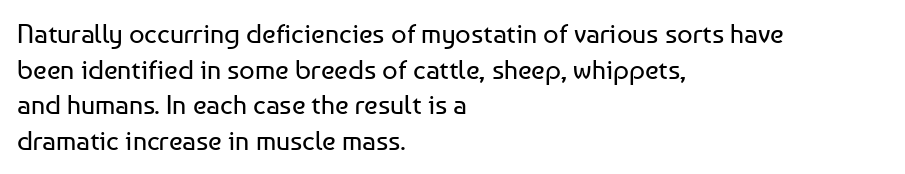
Notice how descenders clear the ascenders below comfortably — that's standard leading. Rule under the text: the space is simply empty. This rendering uses left alignment, leaving the right contour irregular. The type sits square on the baseline with zero lean. The font sits on the lighter half of the weight spectrum, regular included. The gaps between neighbouring characters are ordinary and unremarkable.
